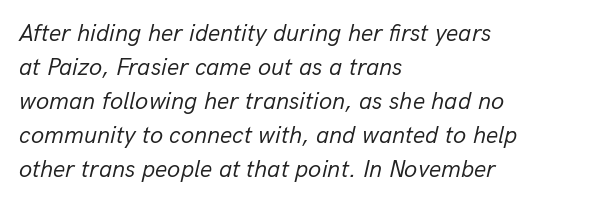
{"italic": "yes", "lean": "right", "slant_degrees": 13, "bold": "no", "underline": "no", "align": "left", "line_spacing": "normal", "line_spacing_ratio": 1.42, "letter_spacing": "normal", "letter_spacing_em": 0.0, "glyph_px": 24}
